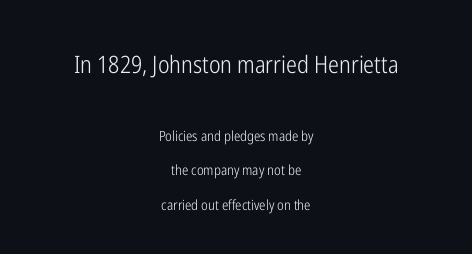
Q: Is the text bold? A: No.
Q: Is the text italic (slanted)? A: No, it is upright.
Q: Is the text underlined? A: No.
Q: How is the paragraph aligned? A: Centered.
Q: Is the spacing between letters normal or unusually wide? A: Normal.
Q: Is the spacing between lines tight, normal or loose? A: Loose.
Q: Which block of text is set in a larger size, the first (top) or the second (bottom)? A: The first (top) one.
